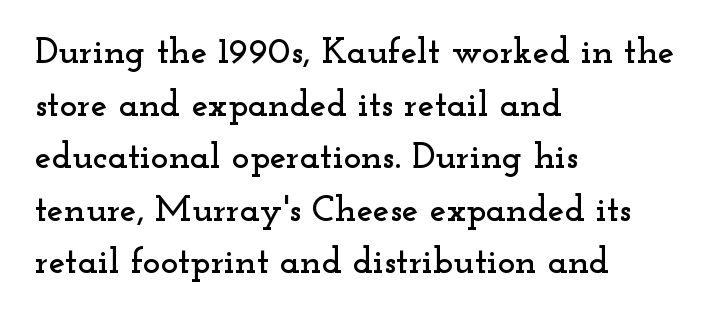
The image shows 37 px wide serif type, upright; set left-aligned, normal line spacing (1.42x), normal letter spacing, not underlined; low stroke contrast and a small x-height.
